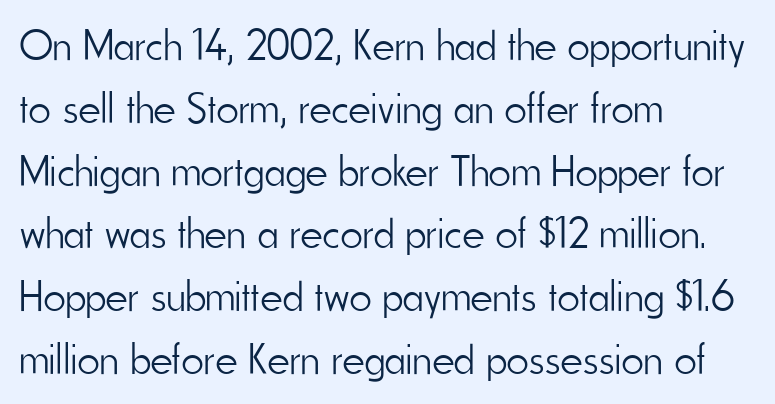
Rule under the text: the space is simply empty. Left-aligned paragraph, ragged on the right. Look at the tracking — it's just the regular setting, nothing added. To sum up the face: it is a sans, with no serifs.
